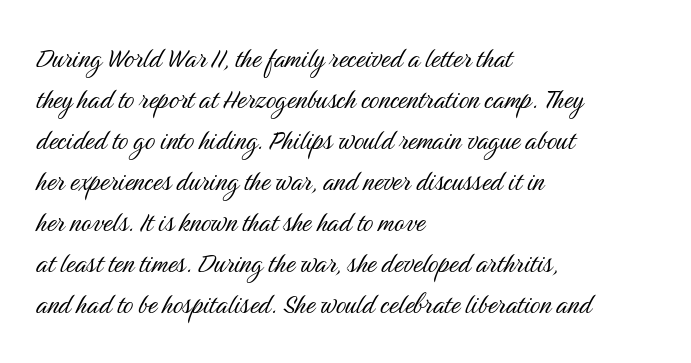
{"serif": "no", "bold": "no", "weight": "light", "width": "condensed", "stroke_contrast": "medium", "x_height": "medium", "monospaced": "no", "underline": "no", "align": "left", "line_spacing": "normal", "line_spacing_ratio": 1.28, "letter_spacing": "normal", "letter_spacing_em": 0.0, "glyph_px": 32}
